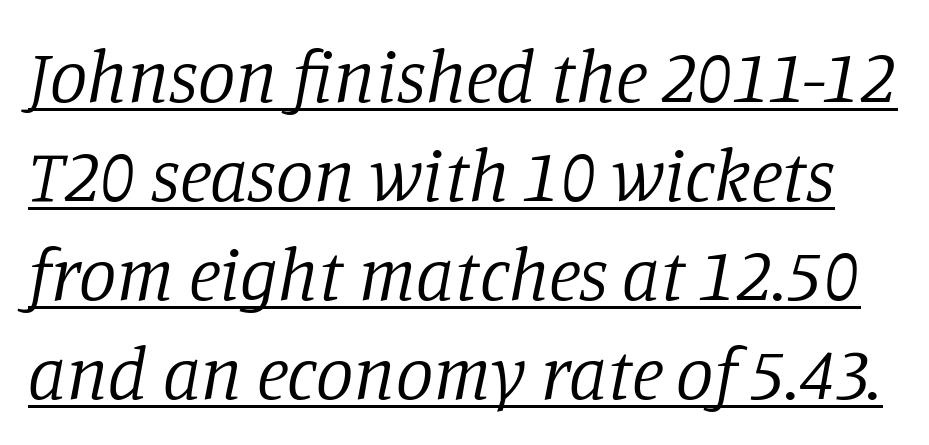
{"serif": "yes", "italic": "yes", "lean": "right", "slant_degrees": 11, "bold": "no", "weight": "regular", "width": "normal", "stroke_contrast": "low", "x_height": "large", "monospaced": "no", "underline": "yes", "line_spacing": "normal", "line_spacing_ratio": 1.32, "letter_spacing": "normal", "letter_spacing_em": 0.0, "glyph_px": 75}
